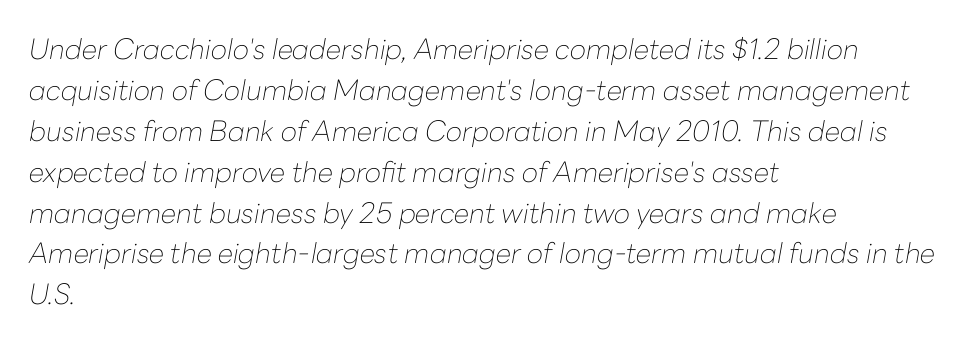
{"italic": "yes", "lean": "right", "slant_degrees": 10, "bold": "no", "weight": "thin", "width": "normal", "stroke_contrast": "low", "x_height": "medium", "monospaced": "no", "underline": "no", "align": "left", "line_spacing": "normal", "line_spacing_ratio": 1.46, "letter_spacing": "normal", "letter_spacing_em": 0.0, "glyph_px": 28}
